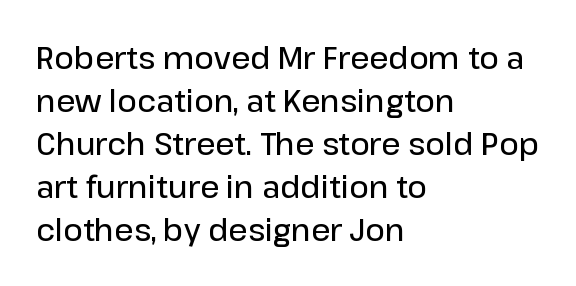
Q: Is the text bold? A: Semi-bold.
Q: Is the text italic (slanted)? A: No, it is upright.
Q: Is the typeface a serif or a sans-serif typeface? A: Sans-serif.
Q: Is the text underlined? A: No.
Q: How is the paragraph aligned? A: Left-aligned.
Q: Is the spacing between letters normal or unusually wide? A: Normal.
Q: Is the spacing between lines tight, normal or loose? A: Normal.
Q: Width (condensed, normal, or wide)? A: Normal.
Q: Stroke contrast? A: Low.
Q: x-height? A: Medium.
Q: Monospaced? A: No.
